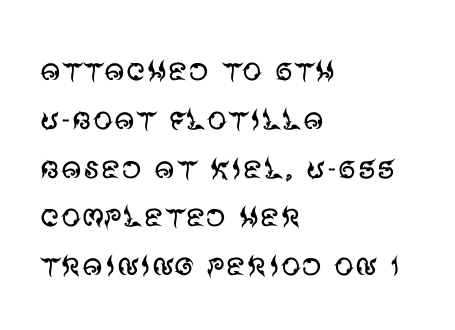
The image shows 40 px regular-weight sans-serif type, upright; set left-aligned, line spacing 1.22x, normal letter spacing, not underlined; medium stroke contrast and a large x-height.
